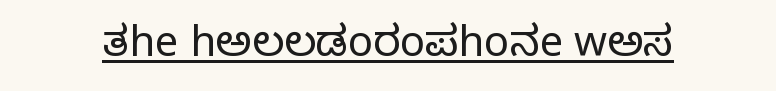
Q: Is the text bold? A: No.
Q: Is the text italic (slanted)? A: No, it is upright.
Q: Is the typeface a serif or a sans-serif typeface? A: Sans-serif.
Q: Is the text underlined? A: Yes.
Q: Is the spacing between letters normal or unusually wide? A: Normal.
Q: Width (condensed, normal, or wide)? A: Normal.
Q: Stroke contrast? A: Low.
Q: x-height? A: Medium.
Q: Monospaced? A: No.
